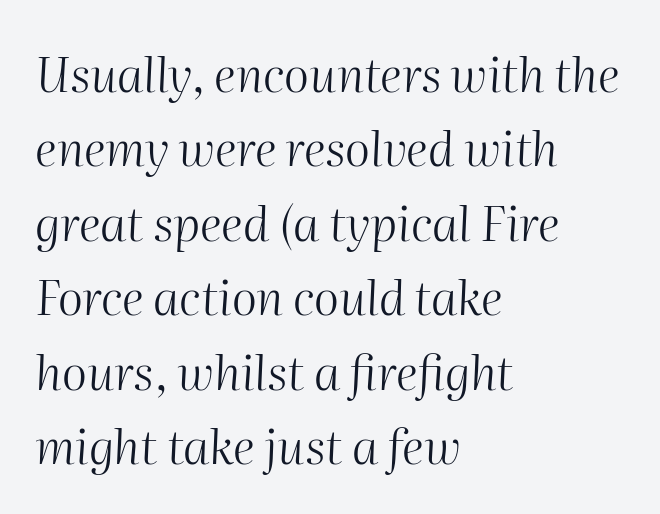
Q: Is the text bold? A: No.
Q: Is the text italic (slanted)? A: Yes, it leans right by about 2 degrees.
Q: Is the text underlined? A: No.
Q: How is the paragraph aligned? A: Left-aligned.
Q: Is the spacing between letters normal or unusually wide? A: Normal.
Q: Is the spacing between lines tight, normal or loose? A: Normal.
Q: Width (condensed, normal, or wide)? A: Normal.
Q: Stroke contrast? A: Medium.
Q: x-height? A: Medium.
Q: Monospaced? A: No.
